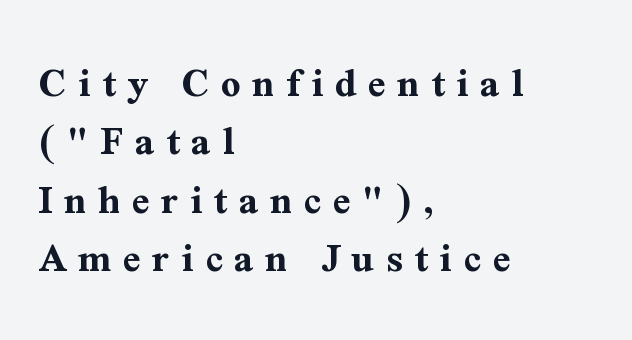
Line starts are locked; line ends wander. Is there any slant? The stems are plumb. These words are printed bold, with thick strokes throughout. Little horizontal feet cap the strokes, marking this as serif type. This sample uses expanded letter spacing, leaving extra air between glyphs.
